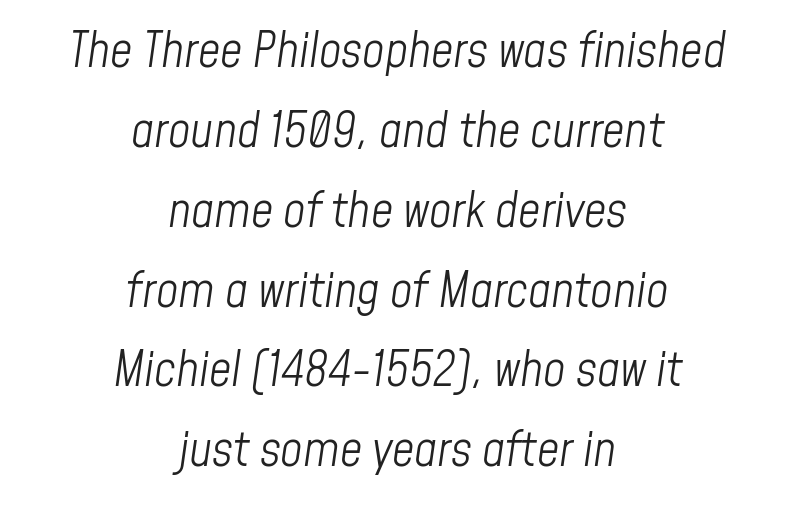
The image shows 49 px light, condensed type, italic (leaning right); set centered, normal line spacing (1.63x), normal letter spacing, not underlined; low stroke contrast and a medium x-height.
